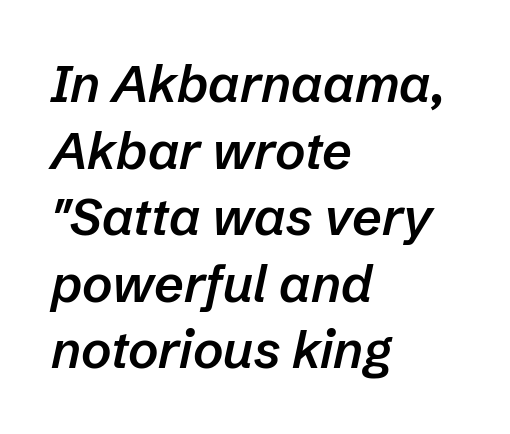
A typesetter would mark this as italic. The rag falls on the right side of this text block. A semibold gives these letters moderate extra thickness, short of bold. Think of a printed novel: that variable character pitch is what you see here.
